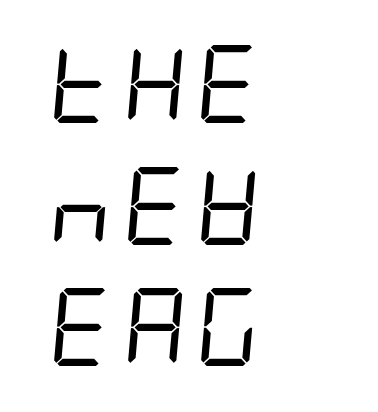
Q: Is the text bold? A: No.
Q: Is the typeface a serif or a sans-serif typeface? A: Sans-serif.
Q: Is the text underlined? A: No.
Q: How is the paragraph aligned? A: Left-aligned.
Q: Is the spacing between letters normal or unusually wide? A: Normal.
Q: Is the spacing between lines tight, normal or loose? A: Normal.
Q: Width (condensed, normal, or wide)? A: Condensed.
Q: Stroke contrast? A: Low.
Q: x-height? A: Large.
